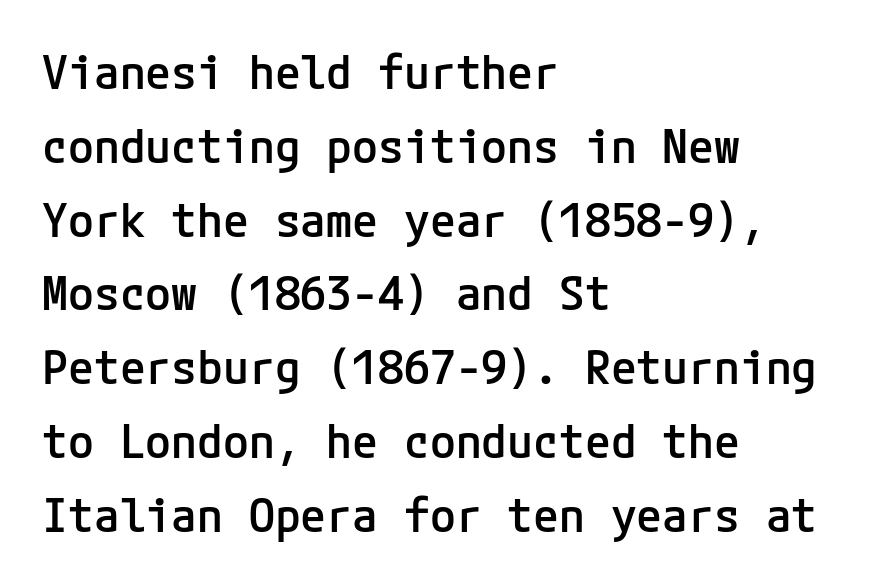
{"serif": "no", "italic": "no", "bold": "semi", "weight": "semibold", "width": "normal", "stroke_contrast": "low", "x_height": "medium", "underline": "no", "align": "left", "line_spacing": "normal", "line_spacing_ratio": 1.57, "letter_spacing": "normal", "letter_spacing_em": 0.0, "glyph_px": 47}
